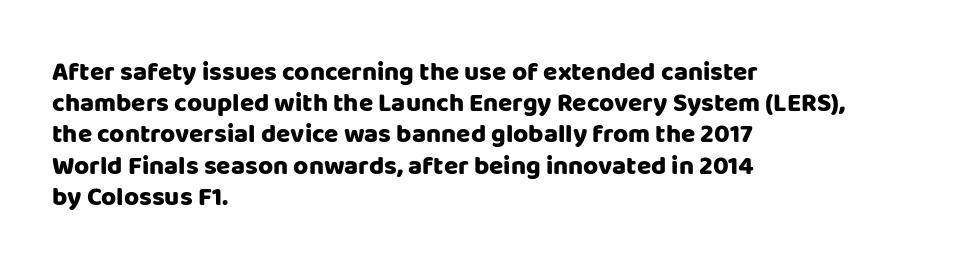
The image shows 26 px bold type, upright; set left-aligned, line spacing 1.2x, normal letter spacing, not underlined.
